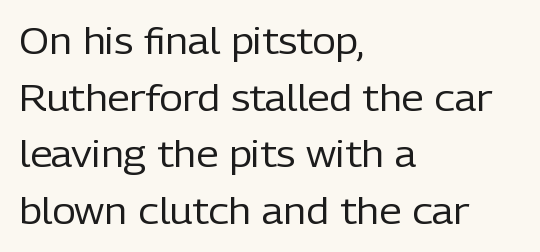
Q: Is the text bold? A: No.
Q: Is the text italic (slanted)? A: No, it is upright.
Q: Is the typeface a serif or a sans-serif typeface? A: Sans-serif.
Q: Is the text underlined? A: No.
Q: How is the paragraph aligned? A: Left-aligned.
Q: Is the spacing between letters normal or unusually wide? A: Normal.
Q: Is the spacing between lines tight, normal or loose? A: Normal.
Q: Width (condensed, normal, or wide)? A: Normal.
Q: Stroke contrast? A: Low.
Q: x-height? A: Medium.
Q: Monospaced? A: No.
